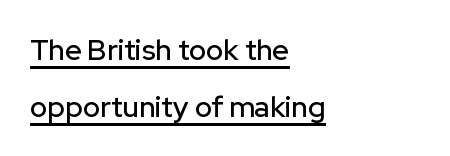
The image shows 29 px sans-serif type, upright; set left-aligned, loose line spacing (1.95x), normal letter spacing, underlined; low stroke contrast and a medium x-height.
